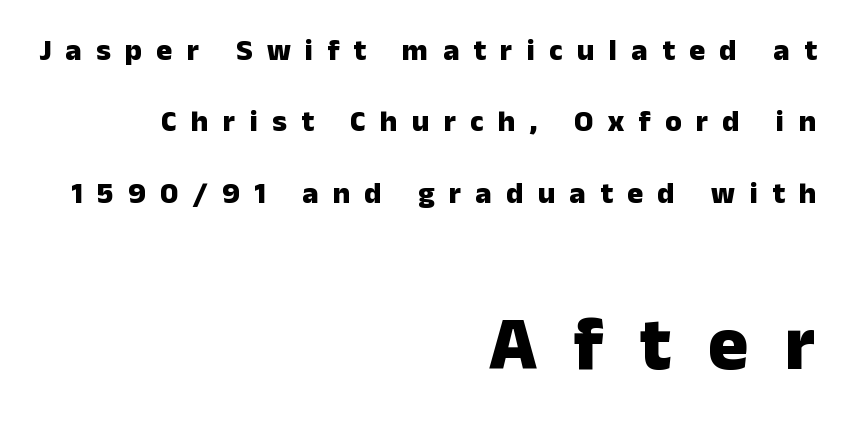
The strip under each line holds only bare page. Inter-character spacing is expanded well beyond the font's built-in metrics. Is the block centered? No — it sits flush against the right margin. The emphasis by scale lands on block number two, below.
